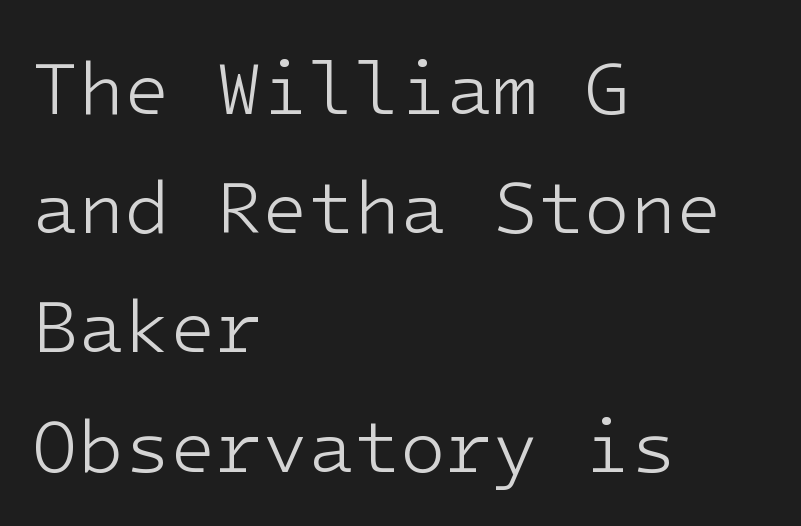
The weight tops out at a normal text grade. The space between consecutive lines is moderate. Beneath every word, the page is bare. Short note: letters normally spaced. If you drew a line through each stem, it would be perfectly vertical. One-word summary of the alignment: left.
